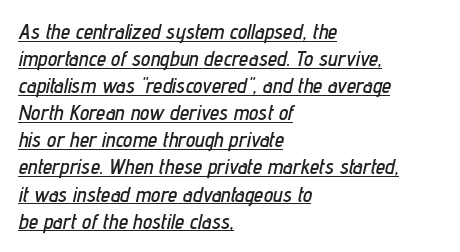
Check the space under the baseline: a stroke is drawn there. Baseline-to-baseline distance is the conventional proportion of letter height. This is oblique type, the kind used for emphasis or titles. Leftover space on each line is placed entirely after the last word. The face used here is rendered with its standard letterfit.
